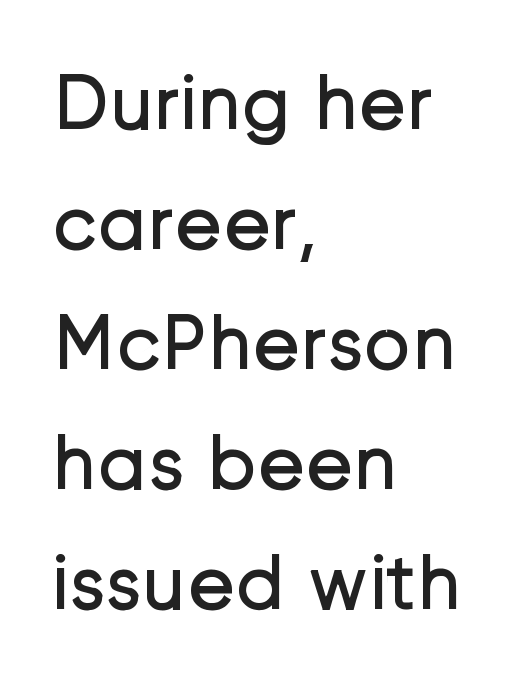
The image shows 80 px regular-weight sans-serif type, upright; set left-aligned, normal line spacing (1.5x), normal letter spacing, not underlined; low stroke contrast and a medium x-height.
